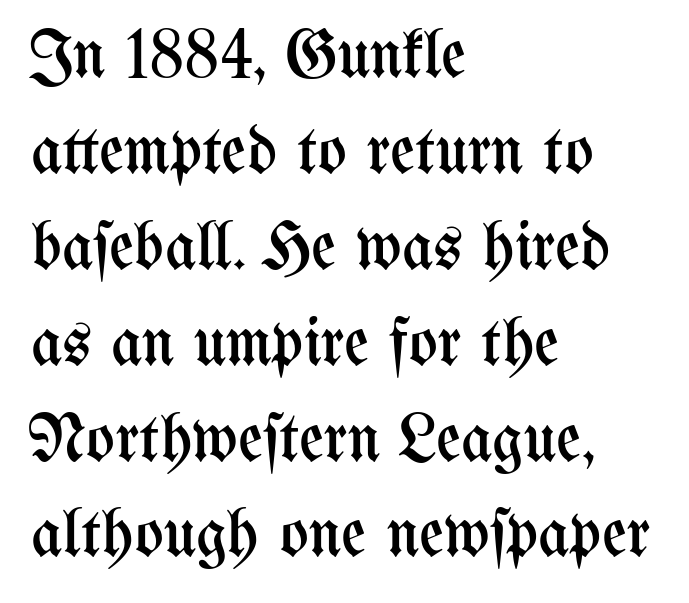
{"italic": "no", "bold": "no", "weight": "regular", "width": "condensed", "stroke_contrast": "medium", "x_height": "medium", "monospaced": "no", "underline": "no", "align": "left", "line_spacing": "normal", "line_spacing_ratio": 1.41, "letter_spacing": "normal", "letter_spacing_em": 0.0, "glyph_px": 68}
